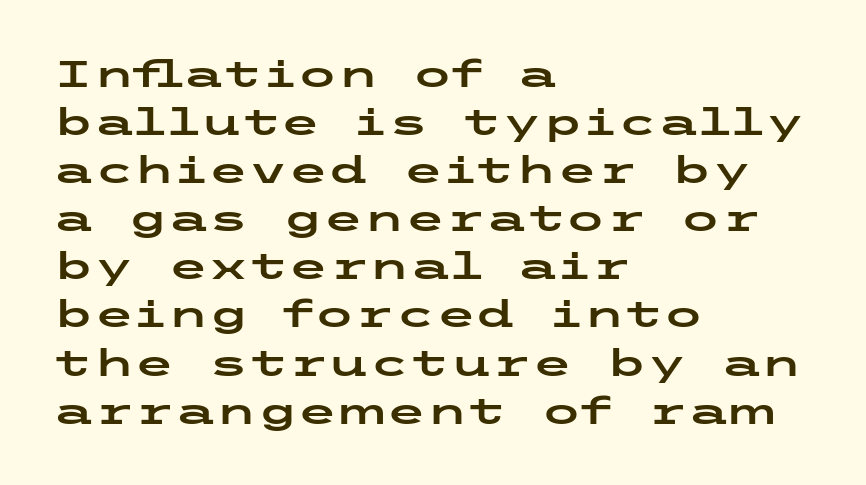
The image shows 37 px wide sans-serif type, upright; set left-aligned, normal line spacing (1.3x), normal letter spacing, not underlined; low stroke contrast and a medium x-height.
